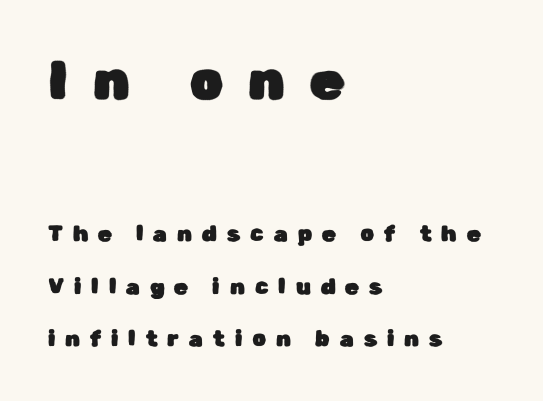
The image shows 54 px sans-serif type, upright; set left-aligned, loose line spacing (2.39x), unusually wide letter spacing (+0.46 em), not underlined; the first (top) block is 2.45x larger; low stroke contrast and a medium x-height.
